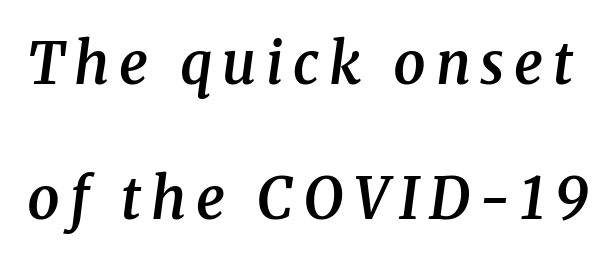
{"serif": "yes", "italic": "yes", "lean": "right", "slant_degrees": 8, "bold": "semi", "weight": "semibold", "width": "normal", "stroke_contrast": "medium", "x_height": "medium", "monospaced": "no", "underline": "no", "line_spacing": "loose", "line_spacing_ratio": 2.37, "glyph_px": 57}
